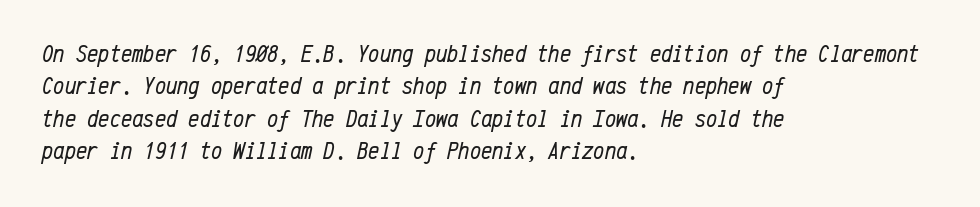
The image shows 25 px text type, italic (leaning right); set left-aligned, normal line spacing (1.3x), normal letter spacing, not underlined.
